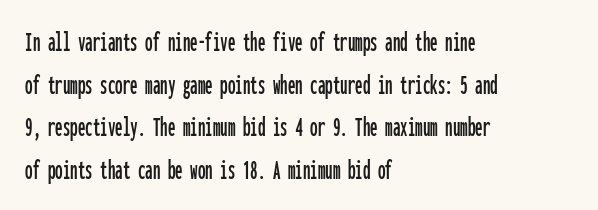
Do the characters align in a grid? Yes, the font is monospaced. The letters stand straight up with perfectly vertical stems. This rendering uses left alignment, leaving the right contour irregular. The space directly below the letters is spotless.
